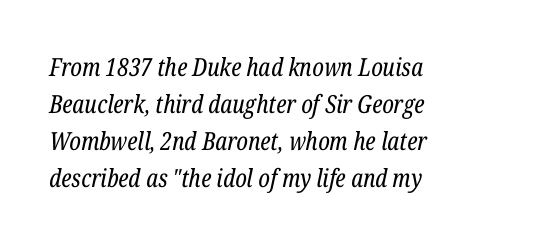
No letter is thick-stroked: the sample isn't bold. Typeset ragged right — the left edge is the straight one. Decoration check: the copy has no underline. Emphasis-style slanted type is in use. The tracking reads as untouched default to a designer's eye. A typesetter would call this leading conventional body-copy spacing.
